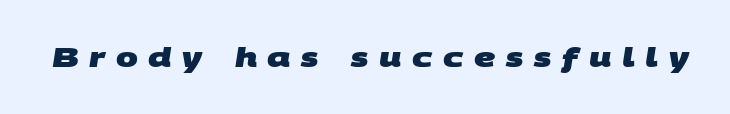
{"bold": "yes", "underline": "no", "letter_spacing": "wide", "letter_spacing_em": 0.41, "glyph_px": 26}
